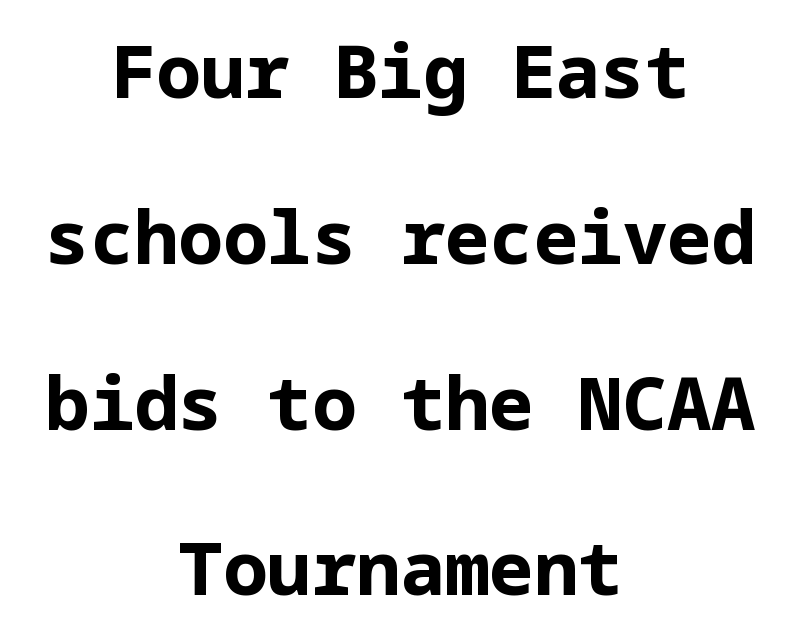
You can tell from the bare stems that sans-serif type was used. The typesetting leans heavy: a genuine bold. Summary of vertical rhythm: relaxed, with wide interline spacing. These lines keep a tight, regular rhythm from letter to letter. Both edges are ragged and mirror each other, which tells us the setting is centered.
